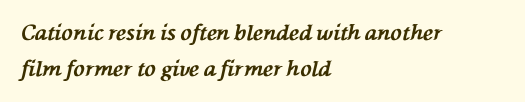
Q: Is the text bold? A: Yes.
Q: Is the text italic (slanted)? A: Yes, it leans left by about 76 degrees.
Q: Is the text underlined? A: No.
Q: How is the paragraph aligned? A: Left-aligned.
Q: Is the spacing between letters normal or unusually wide? A: Normal.
Q: Is the spacing between lines tight, normal or loose? A: Normal.
